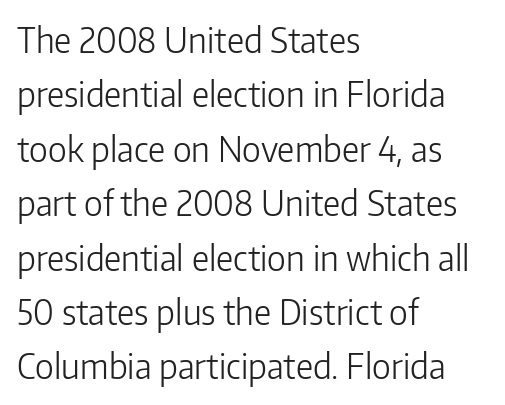
Quick note: underline off. You could not count columns in this text — the font is proportionally spaced. In terms of leading, this rendering sits right in the middle. Observe the ordinary spacing: letters are neighbours, not strangers. The type sits square on the baseline with zero lean.
